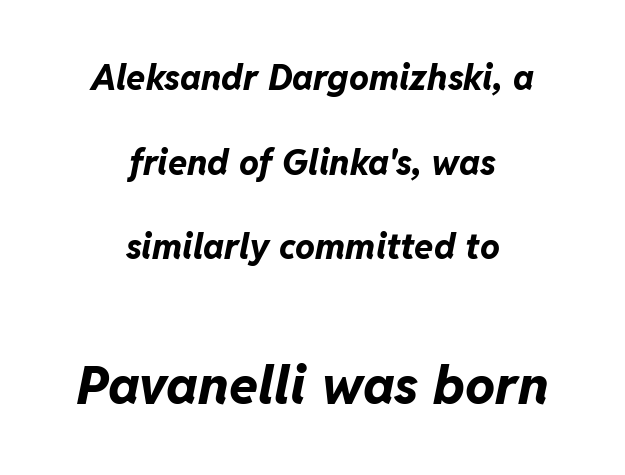
The image shows 53 px bold type, italic (leaning right); set centered, loose line spacing (2.42x), normal letter spacing, not underlined; the second (bottom) block is 1.51x larger; low stroke contrast and a medium x-height.
